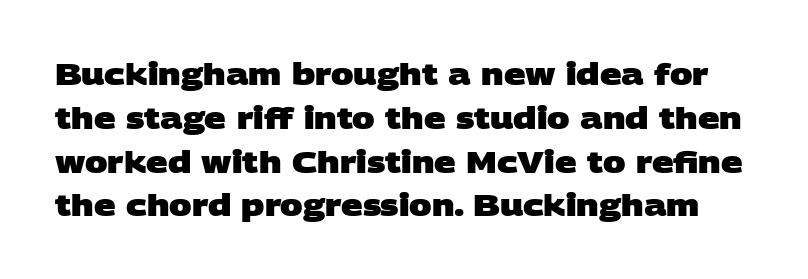
{"serif": "no", "bold": "yes", "weight": "heavy", "width": "wide", "stroke_contrast": "low", "x_height": "large", "monospaced": "no", "underline": "no", "line_spacing": "normal", "line_spacing_ratio": 1.46, "letter_spacing": "normal", "letter_spacing_em": 0.0, "glyph_px": 30}
